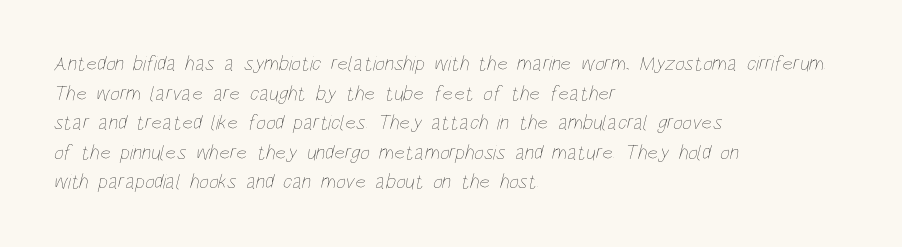
The horizontal fit of the characters is conventional and even. This sample is left-justified, so line endings fall wherever the words run out. Unbolded letterforms with no extra heft. Regular leading. Descenders hang freely into open space.
